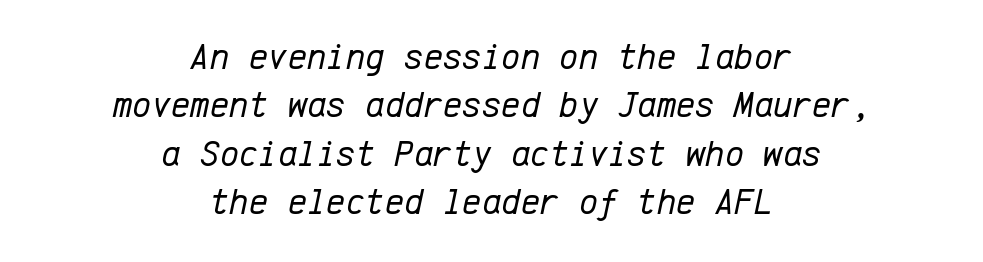
Q: Is the text bold? A: No.
Q: Is the text italic (slanted)? A: Yes, it leans right by about 12 degrees.
Q: Is the text underlined? A: No.
Q: How is the paragraph aligned? A: Centered.
Q: Is the spacing between letters normal or unusually wide? A: Normal.
Q: Is the spacing between lines tight, normal or loose? A: Normal.
Q: Width (condensed, normal, or wide)? A: Normal.
Q: Stroke contrast? A: Low.
Q: x-height? A: Medium.
Q: Monospaced? A: Yes.
